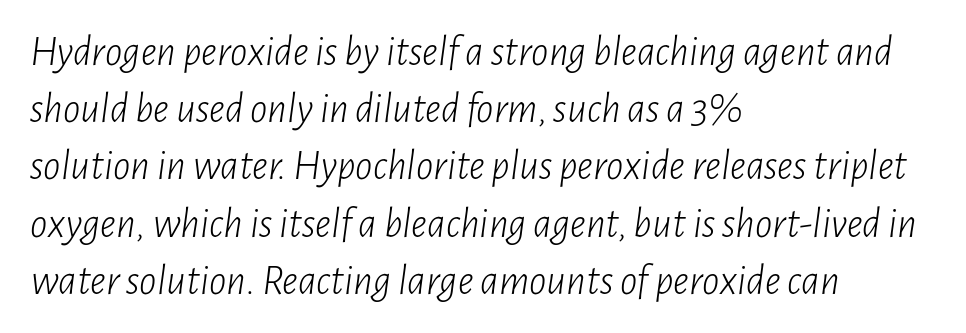
Words appear dense and cohesive because spacing is normal. Unbolded letterforms with no extra heft. Teacher's note: observe the even left margin — that is flush-left alignment. Tall strokes in this sample are angled rather than plumb.
